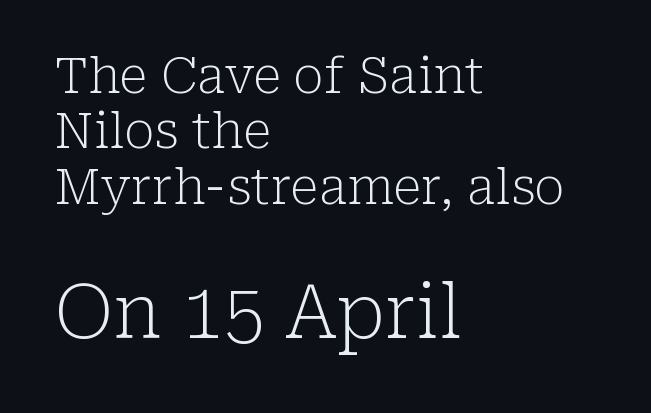
Q: Is the text bold? A: No.
Q: Is the text italic (slanted)? A: No, it is upright.
Q: Is the typeface a serif or a sans-serif typeface? A: Serif.
Q: Is the text underlined? A: No.
Q: How is the paragraph aligned? A: Left-aligned.
Q: Is the spacing between letters normal or unusually wide? A: Normal.
Q: Is the spacing between lines tight, normal or loose? A: Tight.
Q: Which block of text is set in a larger size, the first (top) or the second (bottom)? A: The second (bottom) one.
Q: Width (condensed, normal, or wide)? A: Normal.
Q: Stroke contrast? A: Low.
Q: x-height? A: Medium.
Q: Monospaced? A: No.
